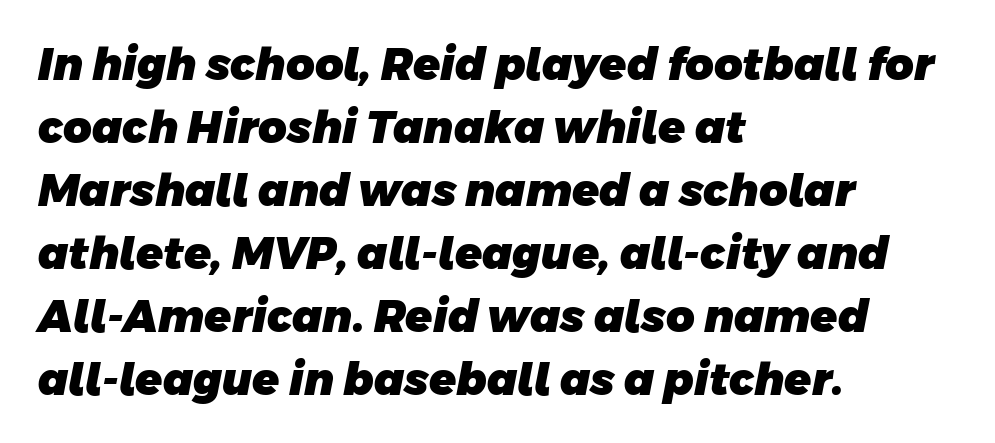
{"serif": "no", "bold": "yes", "weight": "heavy", "width": "normal", "stroke_contrast": "low", "x_height": "large", "monospaced": "no", "underline": "no", "align": "left", "line_spacing": "normal", "line_spacing_ratio": 1.43, "letter_spacing": "normal", "letter_spacing_em": 0.0, "glyph_px": 44}
